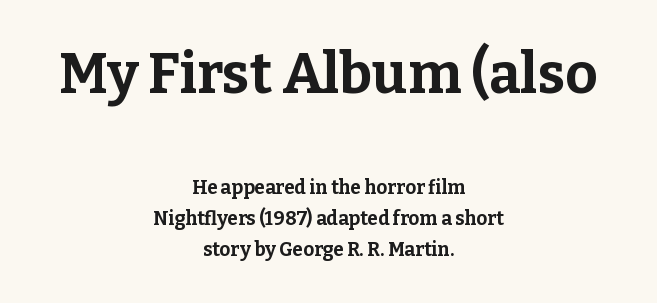
Q: Is the text bold? A: Yes.
Q: Is the text italic (slanted)? A: No, it is upright.
Q: Is the typeface a serif or a sans-serif typeface? A: Serif.
Q: Is the text underlined? A: No.
Q: How is the paragraph aligned? A: Centered.
Q: Is the spacing between letters normal or unusually wide? A: Normal.
Q: Is the spacing between lines tight, normal or loose? A: Normal.
Q: Which block of text is set in a larger size, the first (top) or the second (bottom)? A: The first (top) one.
Q: Width (condensed, normal, or wide)? A: Normal.
Q: Stroke contrast? A: Low.
Q: x-height? A: Medium.
Q: Monospaced? A: No.
